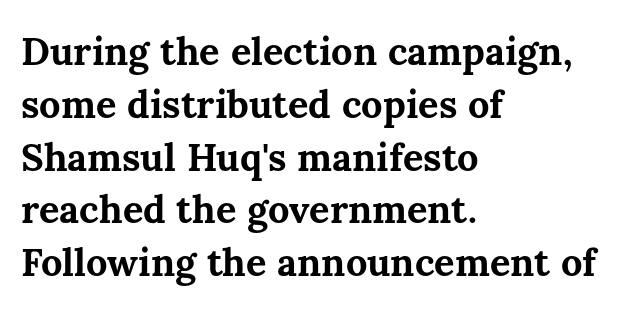
The setting favours the left margin, as ordinary paragraphs usually do. This is heavy type, rendered in bold. Here the designer chose a conventional face with non-uniform glyph widths. The baseline area is clear. When letters stand straight like this, we call the style roman or upright. Rows of type keep a routine distance in the vertical direction.
